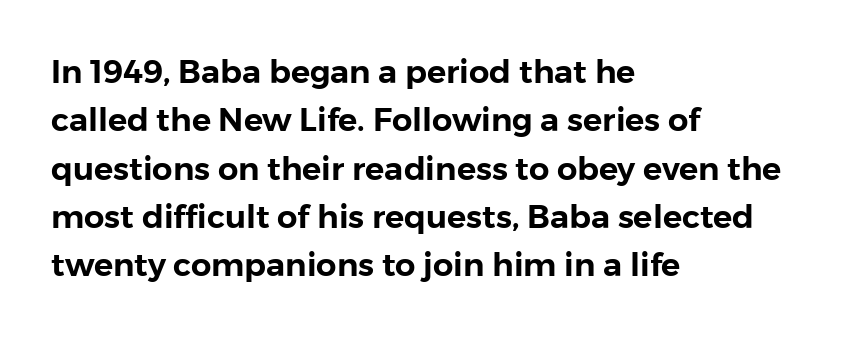
Q: Is the text italic (slanted)? A: No, it is upright.
Q: Is the typeface a serif or a sans-serif typeface? A: Sans-serif.
Q: Is the text underlined? A: No.
Q: How is the paragraph aligned? A: Left-aligned.
Q: Is the spacing between letters normal or unusually wide? A: Normal.
Q: Is the spacing between lines tight, normal or loose? A: Normal.
Q: Width (condensed, normal, or wide)? A: Normal.
Q: Stroke contrast? A: Low.
Q: x-height? A: Medium.
Q: Monospaced? A: No.
